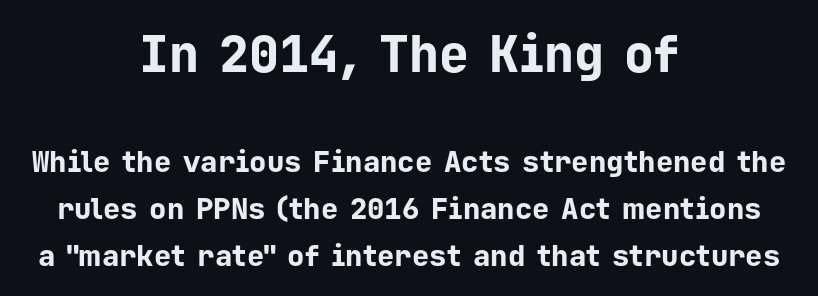
Q: Is the text bold? A: Yes.
Q: Is the text italic (slanted)? A: No, it is upright.
Q: Is the typeface a serif or a sans-serif typeface? A: Sans-serif.
Q: Is the text underlined? A: No.
Q: How is the paragraph aligned? A: Centered.
Q: Is the spacing between letters normal or unusually wide? A: Normal.
Q: Is the spacing between lines tight, normal or loose? A: Normal.
Q: Which block of text is set in a larger size, the first (top) or the second (bottom)? A: The first (top) one.
Q: Width (condensed, normal, or wide)? A: Normal.
Q: Stroke contrast? A: Low.
Q: x-height? A: Medium.
Q: Monospaced? A: Yes.
